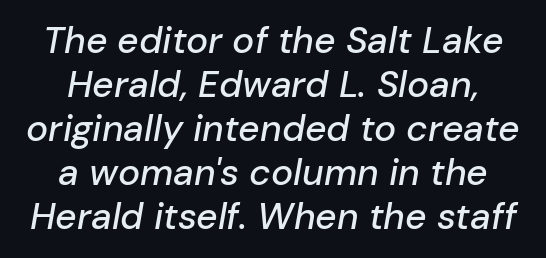
Standard letterfit; no display-style spreading of the glyphs. A bare baseline throughout the passage. Looks like regular typesetting: each glyph gets only the width it needs. A centered setting, common on invitations and titles, is used for this passage.
